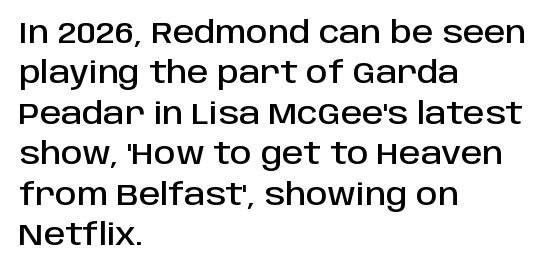
Q: Is the text italic (slanted)? A: No, it is upright.
Q: Is the typeface a serif or a sans-serif typeface? A: Sans-serif.
Q: Is the text underlined? A: No.
Q: How is the paragraph aligned? A: Left-aligned.
Q: Is the spacing between letters normal or unusually wide? A: Normal.
Q: Is the spacing between lines tight, normal or loose? A: Normal.
Q: Width (condensed, normal, or wide)? A: Normal.
Q: Stroke contrast? A: Low.
Q: x-height? A: Large.
Q: Monospaced? A: No.
